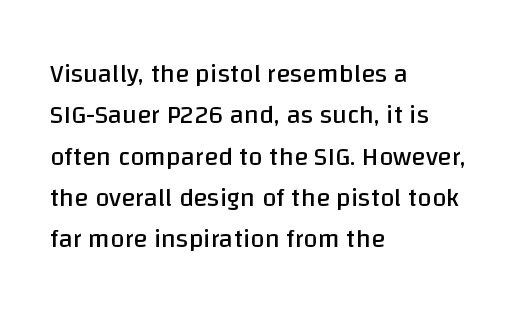
The image shows 26 px text type, upright; set left-aligned, normal line spacing (1.59x), normal letter spacing, not underlined.
